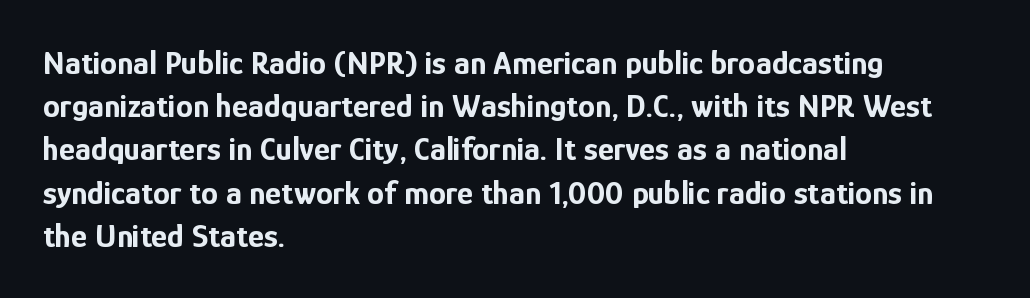
{"serif": "no", "italic": "no", "bold": "yes", "weight": "bold", "width": "condensed", "stroke_contrast": "low", "x_height": "medium", "monospaced": "no", "underline": "no", "align": "left", "line_spacing": "normal", "line_spacing_ratio": 1.27, "letter_spacing": "normal", "letter_spacing_em": 0.0, "glyph_px": 34}
